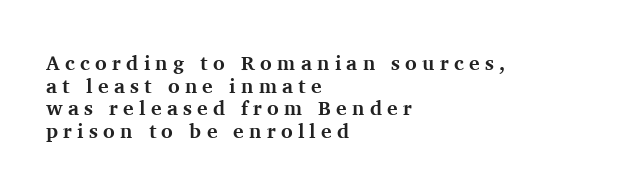
Bold? Absolutely — the strokes are thick and heavy. Rendered with straight, roman letterforms. Glyph-to-glyph distance is far greater than everyday printed text. Plain, unruled lines of type. Vertical spacing — tight. The rendering anchors every line to the left-hand side.
